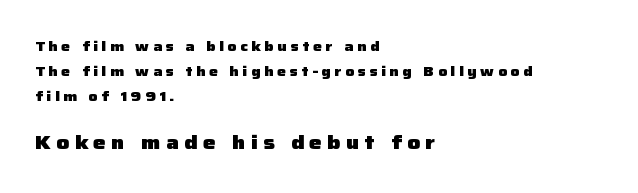
Q: Is the text bold? A: Yes.
Q: Is the text italic (slanted)? A: No, it is upright.
Q: Is the text underlined? A: No.
Q: How is the paragraph aligned? A: Left-aligned.
Q: Is the spacing between letters normal or unusually wide? A: Unusually wide.
Q: Which block of text is set in a larger size, the first (top) or the second (bottom)? A: The second (bottom) one.
